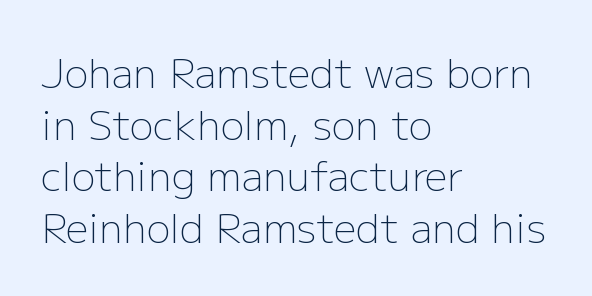
Q: Is the text bold? A: No.
Q: Is the text italic (slanted)? A: No, it is upright.
Q: Is the typeface a serif or a sans-serif typeface? A: Sans-serif.
Q: Is the text underlined? A: No.
Q: How is the paragraph aligned? A: Left-aligned.
Q: Is the spacing between letters normal or unusually wide? A: Normal.
Q: Is the spacing between lines tight, normal or loose? A: Normal.
Q: Width (condensed, normal, or wide)? A: Normal.
Q: Stroke contrast? A: Low.
Q: x-height? A: Medium.
Q: Monospaced? A: No.
